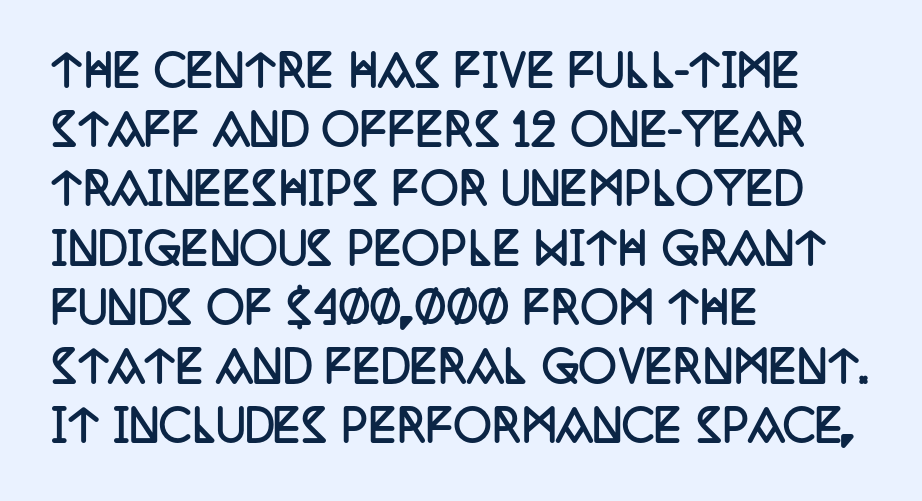
{"serif": "yes", "italic": "no", "bold": "yes", "weight": "semibold", "width": "condensed", "stroke_contrast": "low", "x_height": "large", "monospaced": "no", "underline": "no", "align": "left", "line_spacing": "normal", "line_spacing_ratio": 1.41, "letter_spacing": "normal", "letter_spacing_em": 0.0, "glyph_px": 42}
